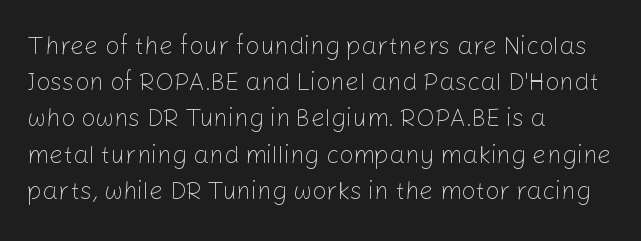
{"italic": "no", "bold": "no", "underline": "no", "align": "left", "line_spacing": "normal", "line_spacing_ratio": 1.45, "letter_spacing": "normal", "letter_spacing_em": 0.0, "glyph_px": 25}
